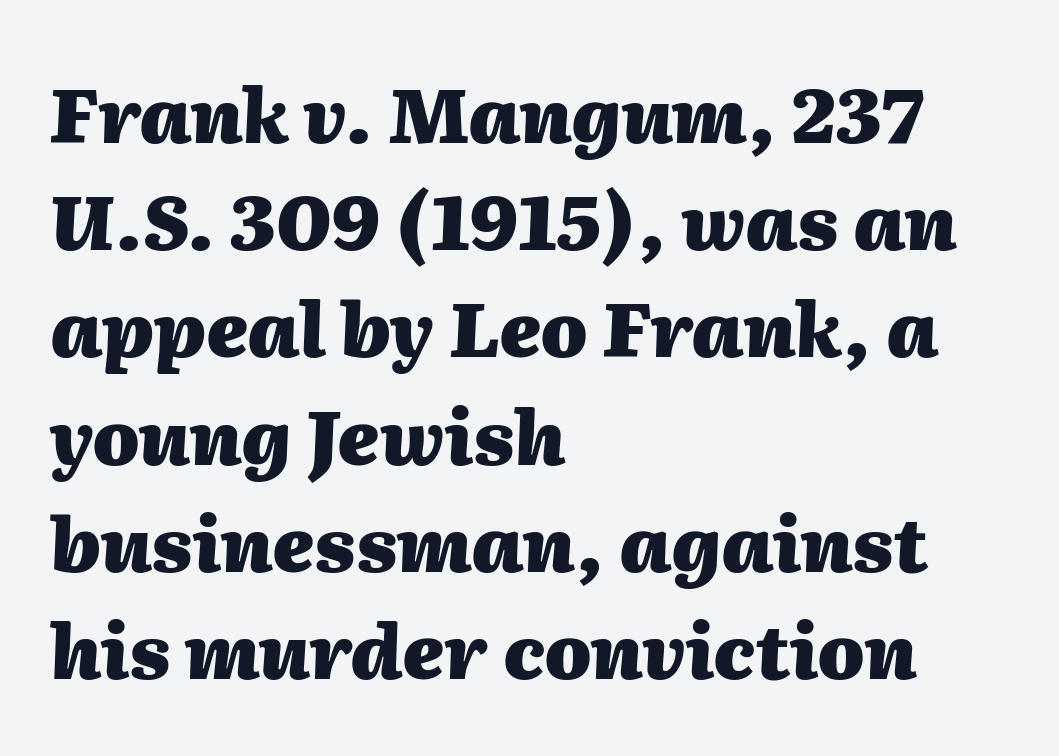
The image shows 75 px heavy type, italic (leaning right); set left-aligned, normal line spacing (1.43x), normal letter spacing, not underlined; medium stroke contrast and a medium x-height.
